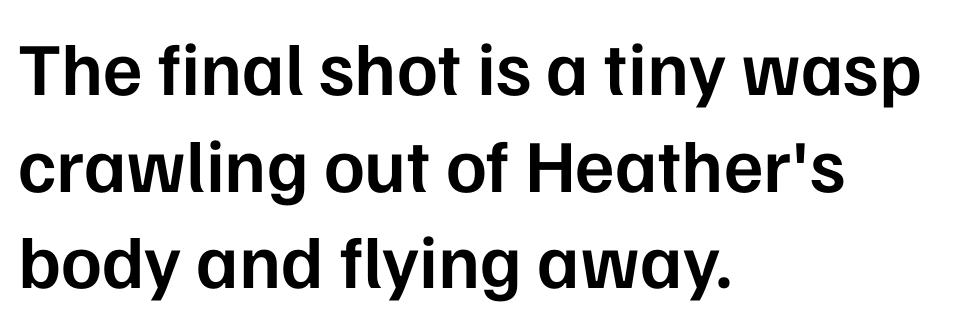
Q: Is the text bold? A: Semi-bold.
Q: Is the text italic (slanted)? A: No, it is upright.
Q: Is the typeface a serif or a sans-serif typeface? A: Sans-serif.
Q: Is the text underlined? A: No.
Q: How is the paragraph aligned? A: Left-aligned.
Q: Is the spacing between letters normal or unusually wide? A: Normal.
Q: Is the spacing between lines tight, normal or loose? A: Normal.
Q: Width (condensed, normal, or wide)? A: Normal.
Q: Stroke contrast? A: Low.
Q: x-height? A: Medium.
Q: Monospaced? A: No.
